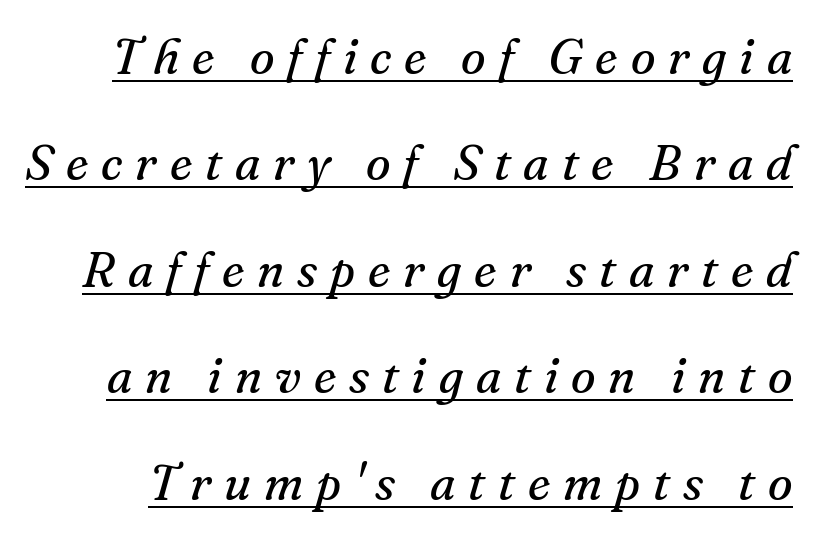
What's the leading like? Stretched, with rows far apart. On a weight scale, this lands at 450 or below. This rendering employs a face with finishing strokes, i.e., a serif. This sample has the flowing, uneven cadence of proportional lettering. A typesetter would call this heavily tracked-out type. The typesetter has applied underlining to the passage shown.
